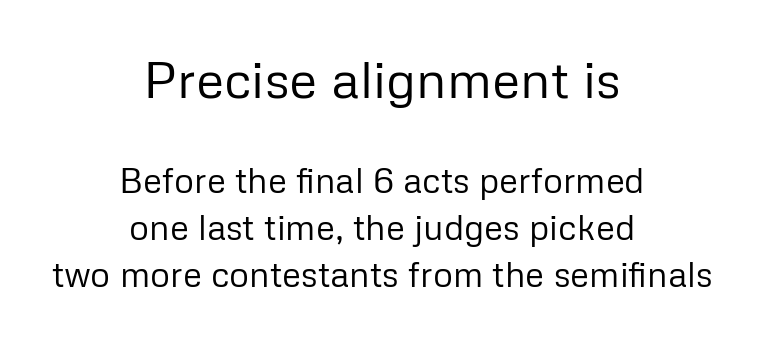
The image shows 52 px regular-weight sans-serif type, upright; set centered, normal line spacing (1.35x), normal letter spacing, not underlined; the first (top) block is 1.49x larger; low stroke contrast and a medium x-height.
